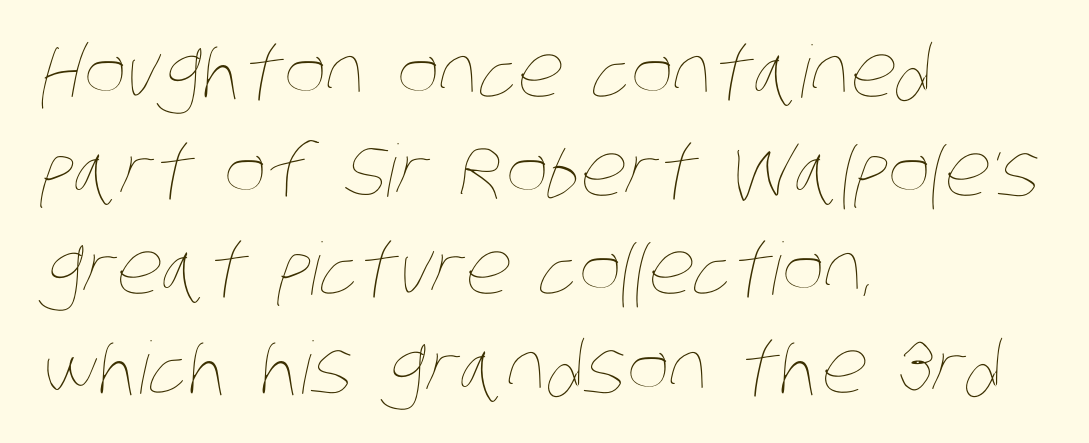
The image shows 72 px thin, condensed type; set left-aligned, normal line spacing (1.37x), normal letter spacing, not underlined; low stroke contrast and a large x-height.
